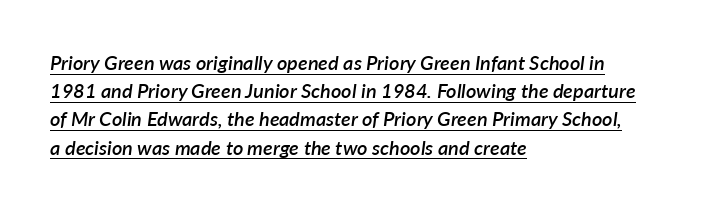
{"italic": "yes", "lean": "right", "slant_degrees": 7, "bold": "semi", "underline": "yes", "align": "left", "line_spacing": "normal", "line_spacing_ratio": 1.41, "letter_spacing": "normal", "letter_spacing_em": 0.0, "glyph_px": 20}
